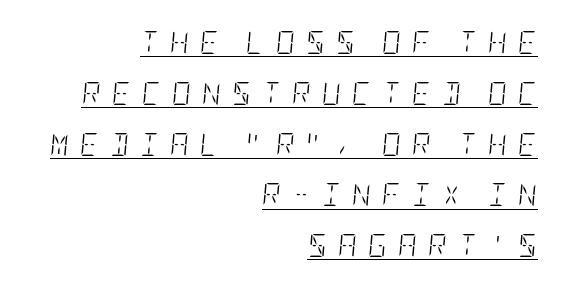
The image shows 23 px text type, italic (leaning right); set right-aligned, loose line spacing (2.21x), unusually wide letter spacing (+0.49 em), underlined.
